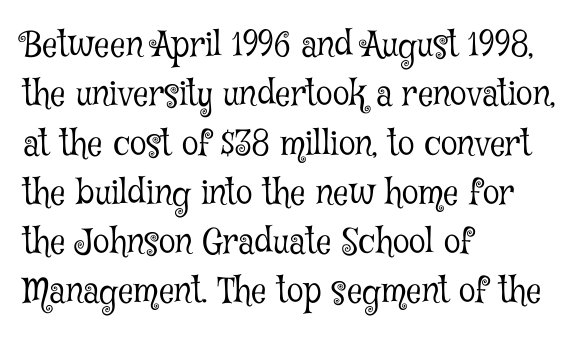
{"serif": "yes", "italic": "no", "bold": "no", "weight": "light", "width": "condensed", "stroke_contrast": "low", "x_height": "medium", "monospaced": "no", "underline": "no", "align": "left", "line_spacing": "normal", "line_spacing_ratio": 1.45, "letter_spacing": "normal", "letter_spacing_em": 0.0, "glyph_px": 34}
